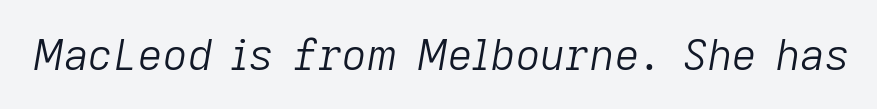
This is oblique type, the kind used for emphasis or titles. This sample uses plain, unmodified letter spacing. Descender tails drop into unmarked territory. This reads as an unemphasized weight, regular at the heaviest.
